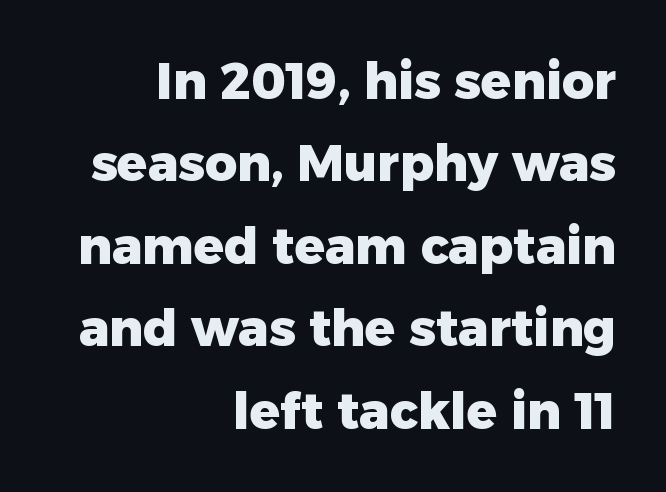
{"serif": "no", "italic": "no", "bold": "yes", "weight": "heavy", "width": "normal", "stroke_contrast": "low", "x_height": "medium", "monospaced": "no", "underline": "no", "align": "right", "line_spacing": "normal", "line_spacing_ratio": 1.65, "letter_spacing": "normal", "letter_spacing_em": 0.0, "glyph_px": 50}
